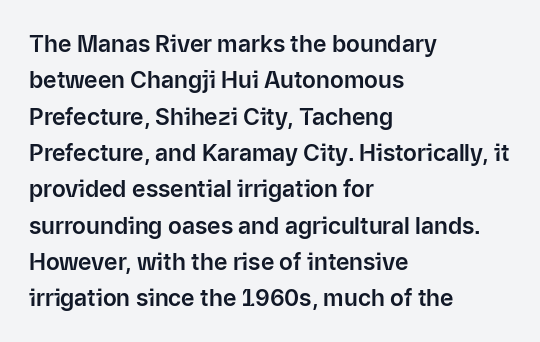
Style check: upright. Honestly, the letter spacing is just normal — you wouldn't notice it. Short and long lines alike share a common starting point at left. Any mark beneath the type? The region is blank. Interline gaps are of average width in this sample.
